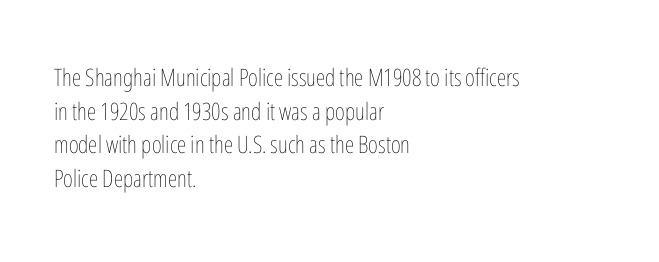
{"italic": "no", "bold": "no", "underline": "no", "align": "left", "line_spacing": "normal", "line_spacing_ratio": 1.4, "letter_spacing": "normal", "letter_spacing_em": 0.0, "glyph_px": 24}
